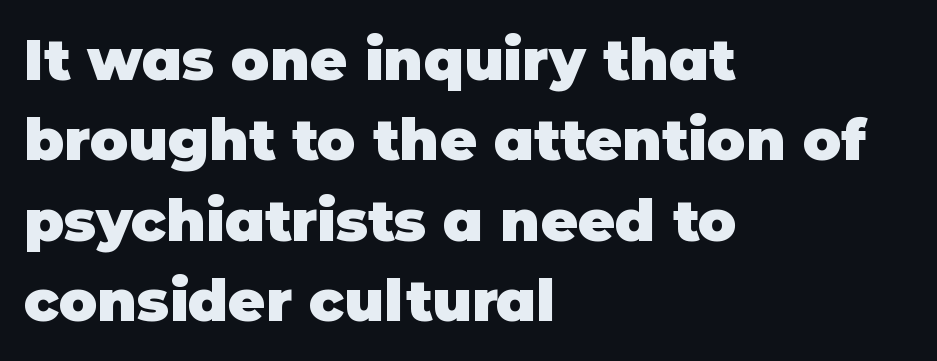
The image shows 57 px heavy sans-serif type, upright; set left-aligned, normal line spacing (1.41x), normal letter spacing, not underlined; low stroke contrast and a large x-height.
